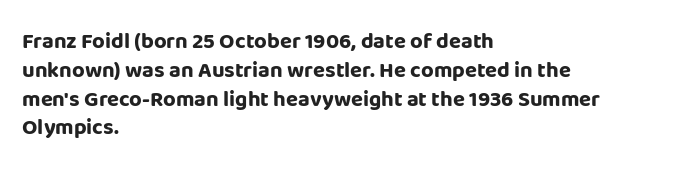
Q: Is the text bold? A: Yes.
Q: Is the text italic (slanted)? A: No, it is upright.
Q: Is the text underlined? A: No.
Q: How is the paragraph aligned? A: Left-aligned.
Q: Is the spacing between letters normal or unusually wide? A: Normal.
Q: Is the spacing between lines tight, normal or loose? A: Normal.
